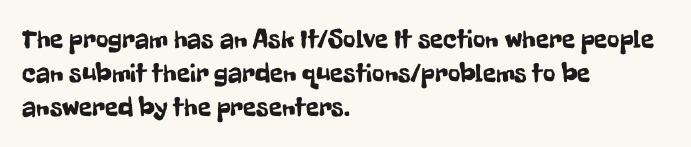
{"italic": "no", "underline": "no", "align": "left", "line_spacing": "normal", "line_spacing_ratio": 1.26, "letter_spacing": "normal", "letter_spacing_em": 0.0, "glyph_px": 27}
